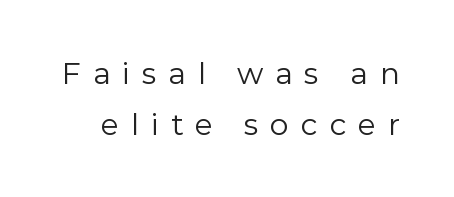
The image shows 30 px regular-weight sans-serif type, upright; set normal line spacing (1.7x), unusually wide letter spacing (+0.39 em), not underlined; a medium x-height.
